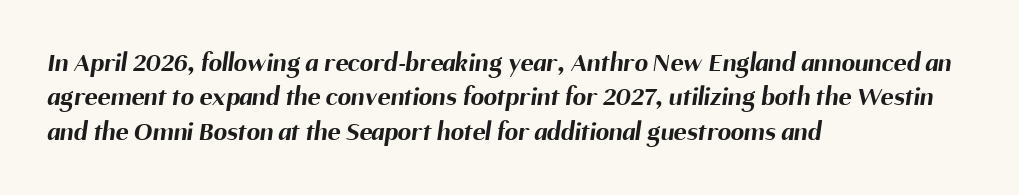
Line beginnings align vertically; line endings do not. Look at the tracking — it's just the regular setting, nothing added. Does the weight exceed regular? Yes, all the way to bold. Bare-footed words on every line. Horizontal bands of white between lines are of average thickness.
